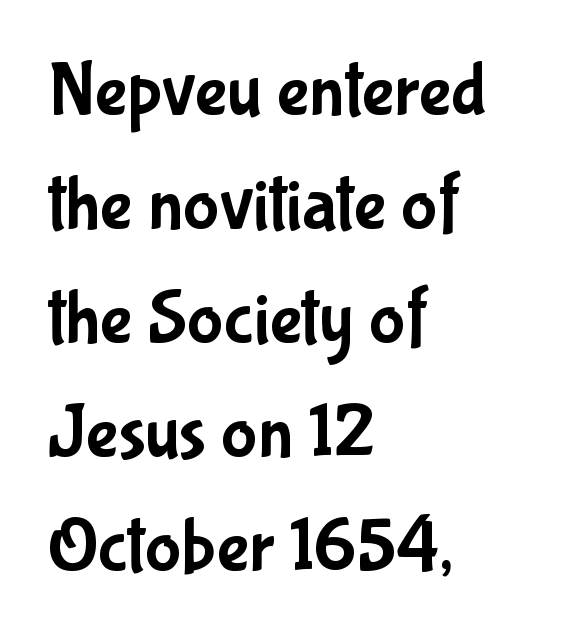
Q: Is the text italic (slanted)? A: No, it is upright.
Q: Is the typeface a serif or a sans-serif typeface? A: Sans-serif.
Q: Is the text underlined? A: No.
Q: How is the paragraph aligned? A: Left-aligned.
Q: Is the spacing between letters normal or unusually wide? A: Normal.
Q: Is the spacing between lines tight, normal or loose? A: Normal.
Q: Width (condensed, normal, or wide)? A: Condensed.
Q: Stroke contrast? A: Low.
Q: x-height? A: Medium.
Q: Monospaced? A: No.
